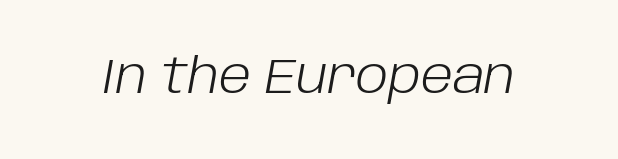
{"italic": "yes", "lean": "right", "slant_degrees": 10, "bold": "no", "weight": "light", "width": "normal", "stroke_contrast": "low", "x_height": "large", "monospaced": "no", "underline": "no", "letter_spacing": "normal", "letter_spacing_em": 0.0, "glyph_px": 49}
